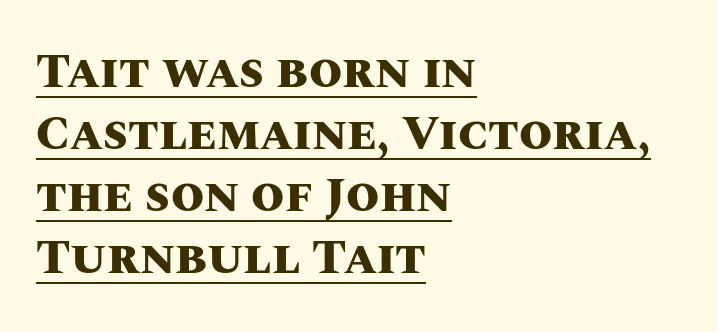
{"italic": "no", "bold": "yes", "weight": "heavy", "width": "normal", "stroke_contrast": "medium", "x_height": "large", "monospaced": "no", "underline": "yes", "align": "left", "line_spacing": "normal", "line_spacing_ratio": 1.29, "letter_spacing": "normal", "letter_spacing_em": 0.0, "glyph_px": 48}
